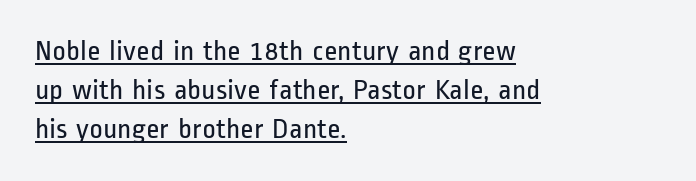
The image shows 29 px regular-weight, condensed sans-serif type, upright; set left-aligned, normal line spacing (1.35x), normal letter spacing, underlined; low stroke contrast and a medium x-height.
